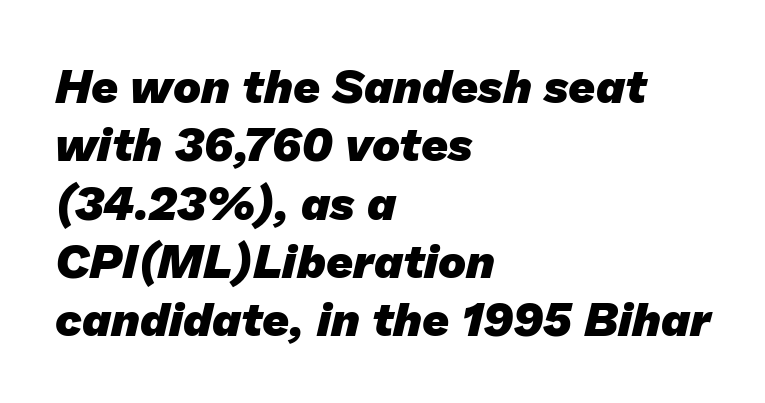
The sample has been set heavy, in full bold. Descender tails drop into unmarked territory. Short note: letters normally spaced. One-word summary of the alignment: left. Note: no serifs on the glyphs. Varying glyph widths throughout — classic text-font behaviour.
